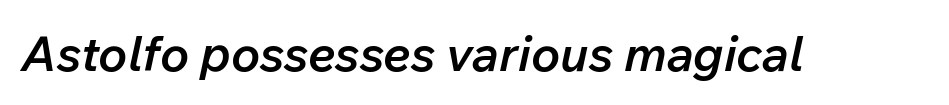
Q: Is the text bold? A: Semi-bold.
Q: Is the text italic (slanted)? A: Yes, it leans right by about 12 degrees.
Q: Is the text underlined? A: No.
Q: Is the spacing between letters normal or unusually wide? A: Normal.
Q: Width (condensed, normal, or wide)? A: Normal.
Q: Stroke contrast? A: Low.
Q: x-height? A: Medium.
Q: Monospaced? A: No.
